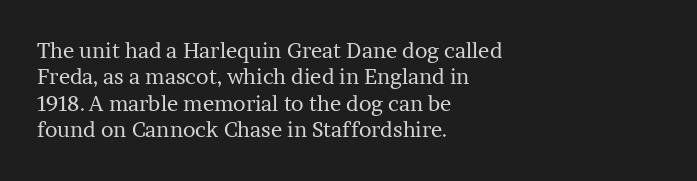
Q: Is the text bold? A: No.
Q: Is the text italic (slanted)? A: No, it is upright.
Q: Is the text underlined? A: No.
Q: How is the paragraph aligned? A: Left-aligned.
Q: Is the spacing between letters normal or unusually wide? A: Normal.
Q: Is the spacing between lines tight, normal or loose? A: Normal.
